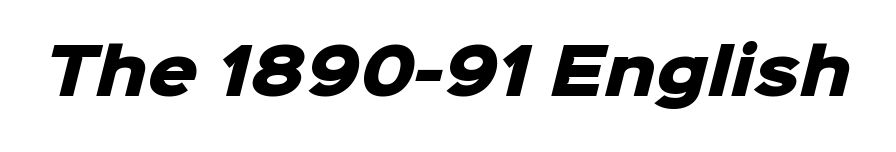
The image shows 63 px heavy sans-serif type; set normal letter spacing, not underlined; low stroke contrast and a medium x-height.
